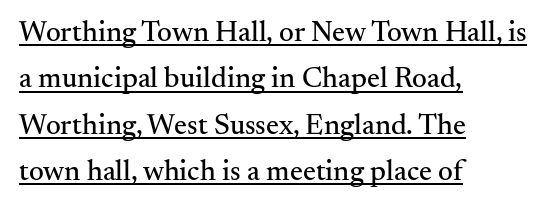
Proportional: the letters do not fall into vertical columns. Unlike italic type, these characters show no tilt at all. Leftover space on each line is placed entirely after the last word. The letters sit at their default tracking, neither squeezed nor spread. Somebody hit Ctrl+U on this one — the words are underlined.
